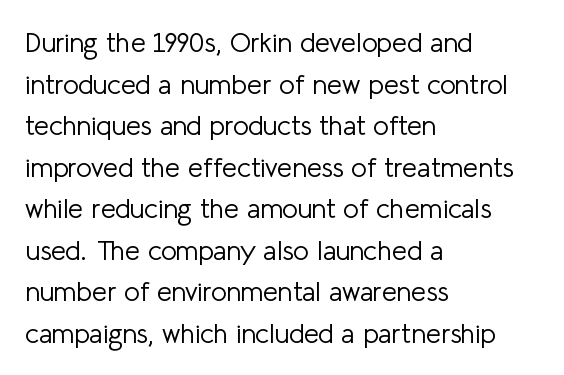
This sample uses an upright cut, with every glyph sitting square on the baseline. Lines of text with bare space underneath. The setting favours the left margin, as ordinary paragraphs usually do. Leading: standard. The typesetting does not lean heavy: it is not bold. You could call the tracking neutral — neither tight nor loose.
